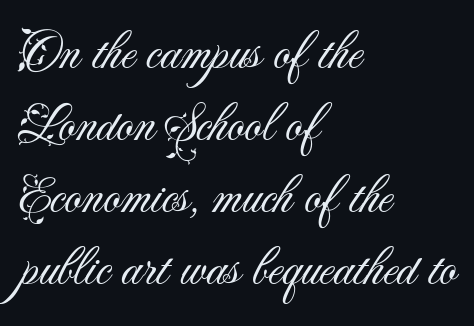
Stroke mass is kept to a normal reading level or below. The line texture is even and compact thanks to regular tracking. Vertical spacing — default. The letters advance in unequal steps, a hallmark of proportional type.
